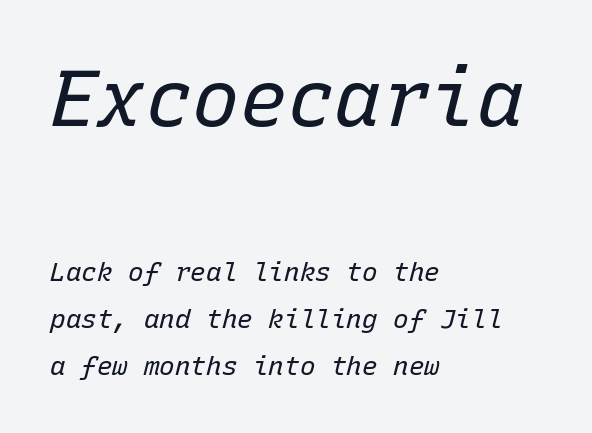
{"italic": "yes", "lean": "right", "slant_degrees": 15, "bold": "no", "weight": "regular", "width": "normal", "stroke_contrast": "low", "x_height": "medium", "monospaced": "yes", "underline": "no", "align": "left", "line_spacing_ratio": 1.81, "letter_spacing": "normal", "letter_spacing_em": 0.0, "larger_block": "first", "size_ratio": 3.04, "glyph_px": 79}
